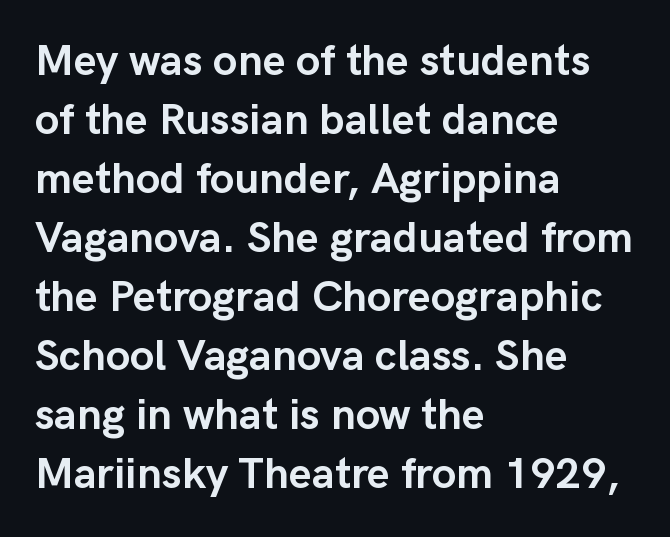
Q: Is the text bold? A: Yes.
Q: Is the text italic (slanted)? A: No, it is upright.
Q: Is the typeface a serif or a sans-serif typeface? A: Sans-serif.
Q: Is the text underlined? A: No.
Q: How is the paragraph aligned? A: Left-aligned.
Q: Is the spacing between letters normal or unusually wide? A: Normal.
Q: Is the spacing between lines tight, normal or loose? A: Normal.
Q: Width (condensed, normal, or wide)? A: Normal.
Q: Stroke contrast? A: Low.
Q: x-height? A: Medium.
Q: Monospaced? A: No.
